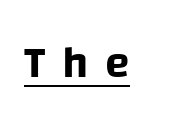
{"serif": "no", "italic": "no", "width": "normal", "stroke_contrast": "low", "x_height": "large", "monospaced": "no", "underline": "yes", "letter_spacing": "wide", "letter_spacing_em": 0.37, "glyph_px": 45}
